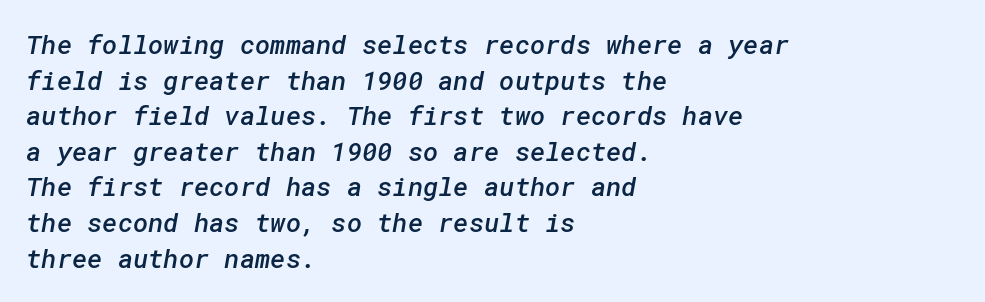
{"bold": "semi", "underline": "no", "align": "left", "line_spacing": "normal", "line_spacing_ratio": 1.37, "letter_spacing": "normal", "letter_spacing_em": 0.0, "glyph_px": 26}
